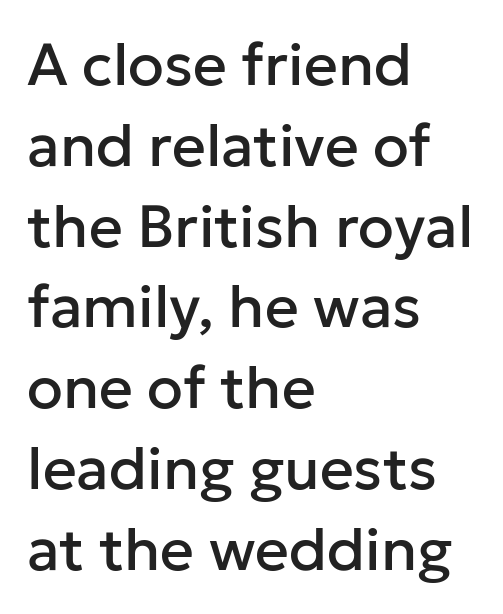
The image shows 59 px sans-serif type, upright; set left-aligned, normal line spacing (1.37x), normal letter spacing, not underlined; low stroke contrast and a medium x-height.
